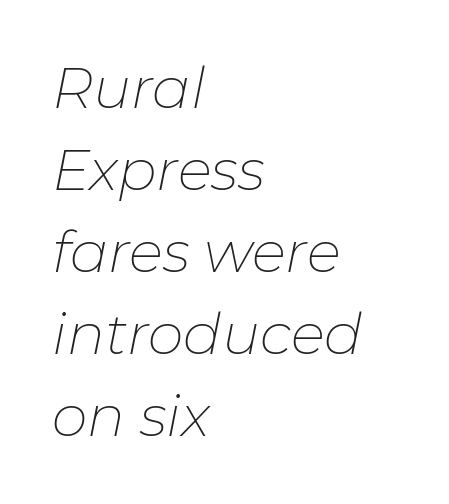
{"italic": "yes", "lean": "right", "slant_degrees": 11, "bold": "no", "weight": "thin", "width": "normal", "stroke_contrast": "low", "x_height": "medium", "monospaced": "no", "underline": "no", "align": "left", "line_spacing": "normal", "line_spacing_ratio": 1.44, "letter_spacing": "normal", "letter_spacing_em": 0.0, "glyph_px": 57}
